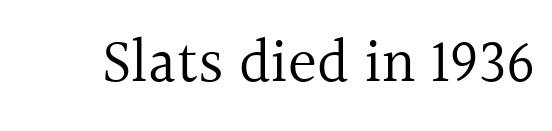
The space directly below the letters is spotless. The tracking reads as untouched default to a designer's eye. Posture: straight, roman, zero tilt. Counters stay open thanks to moderate or lighter strokes. The characters display serif detailing at their extremities.
